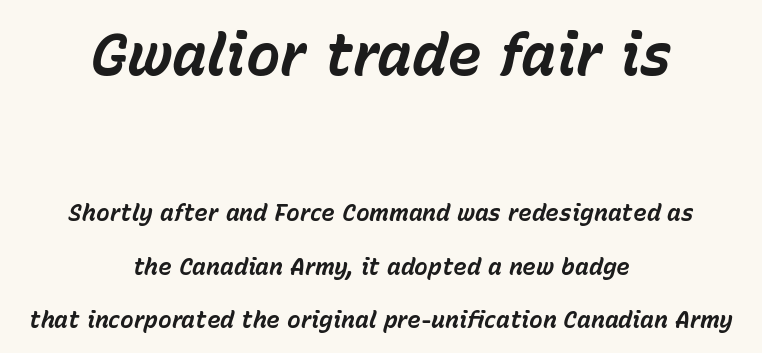
{"italic": "yes", "lean": "right", "slant_degrees": 15, "bold": "yes", "weight": "bold", "width": "normal", "stroke_contrast": "low", "x_height": "medium", "monospaced": "no", "underline": "no", "align": "center", "line_spacing": "loose", "line_spacing_ratio": 2.31, "letter_spacing": "normal", "letter_spacing_em": 0.0, "larger_block": "first", "size_ratio": 2.52, "glyph_px": 58}
